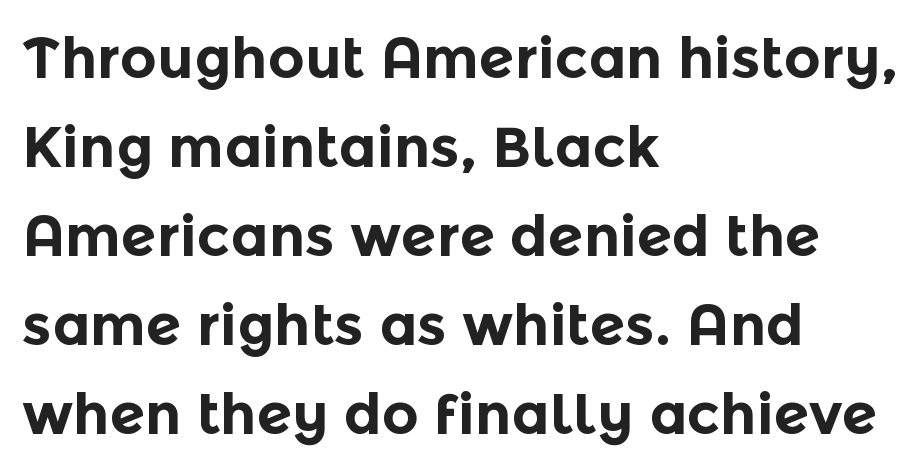
{"serif": "no", "italic": "no", "bold": "yes", "weight": "bold", "width": "normal", "x_height": "medium", "monospaced": "no", "underline": "no", "align": "left", "line_spacing": "normal", "line_spacing_ratio": 1.56, "letter_spacing": "normal", "letter_spacing_em": 0.0, "glyph_px": 57}
